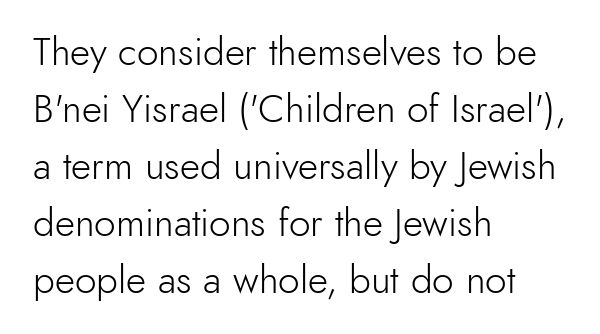
The weight would be labelled regular, book, light, or lighter still. The words here are not underlined. Evenly set lines give the paragraph a standard silhouette. Spacing verdict: proportional, widths tailored to each character. The lettering holds an erect, upright posture throughout.
